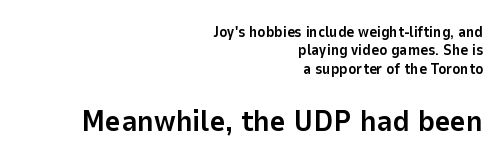
The image shows 30 px bold sans-serif type, upright; set right-aligned, line spacing 1.23x, normal letter spacing, not underlined; the second (bottom) block is 2.0x larger; low stroke contrast and a medium x-height.
